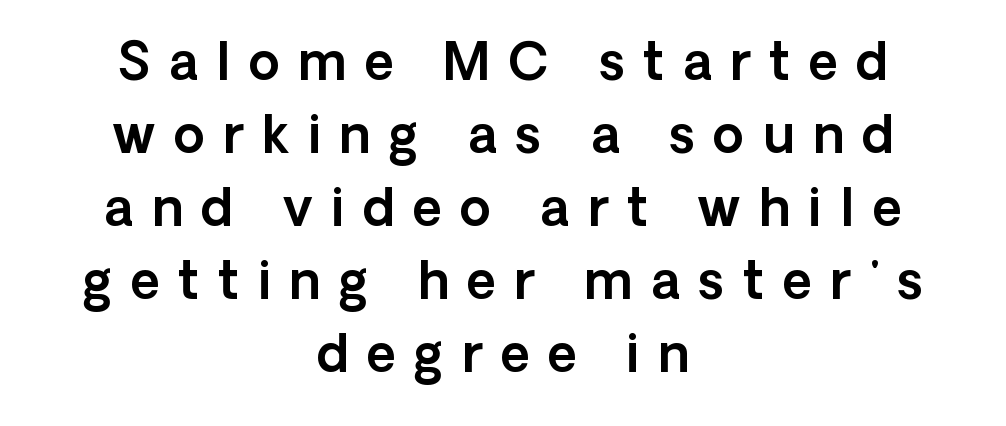
{"serif": "no", "italic": "no", "width": "normal", "x_height": "medium", "monospaced": "no", "underline": "no", "align": "center", "line_spacing": "normal", "line_spacing_ratio": 1.43, "letter_spacing": "wide", "letter_spacing_em": 0.36, "glyph_px": 51}
